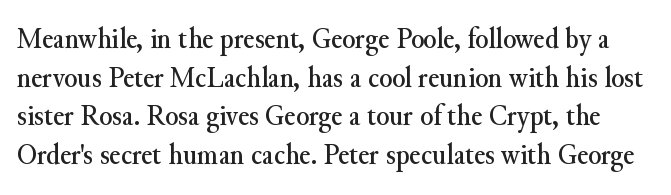
The image shows 30 px serif type, upright; set normal line spacing (1.29x), normal letter spacing, not underlined; medium stroke contrast and a small x-height.
